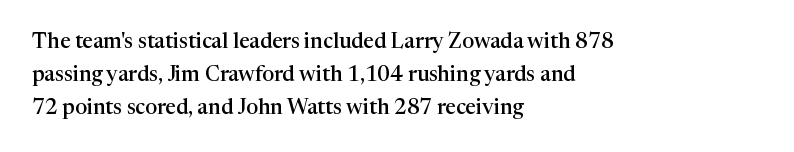
A somewhat darkened texture: the type is semibold rather than bold. Every stem runs plumb, perpendicular to the baseline. No extra tracking has been applied to these lines. A bare baseline throughout the passage. Every row of glyphs begins at an identical x-position on the left. Normally led — the rows are evenly, conventionally spaced.
